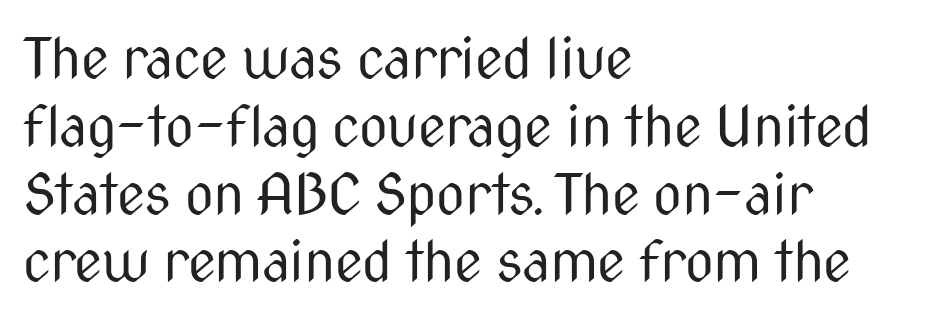
Q: Is the text bold? A: No.
Q: Is the text italic (slanted)? A: No, it is upright.
Q: Is the typeface a serif or a sans-serif typeface? A: Sans-serif.
Q: Is the text underlined? A: No.
Q: How is the paragraph aligned? A: Left-aligned.
Q: Is the spacing between letters normal or unusually wide? A: Normal.
Q: Width (condensed, normal, or wide)? A: Condensed.
Q: Stroke contrast? A: Medium.
Q: x-height? A: Medium.
Q: Monospaced? A: No.
